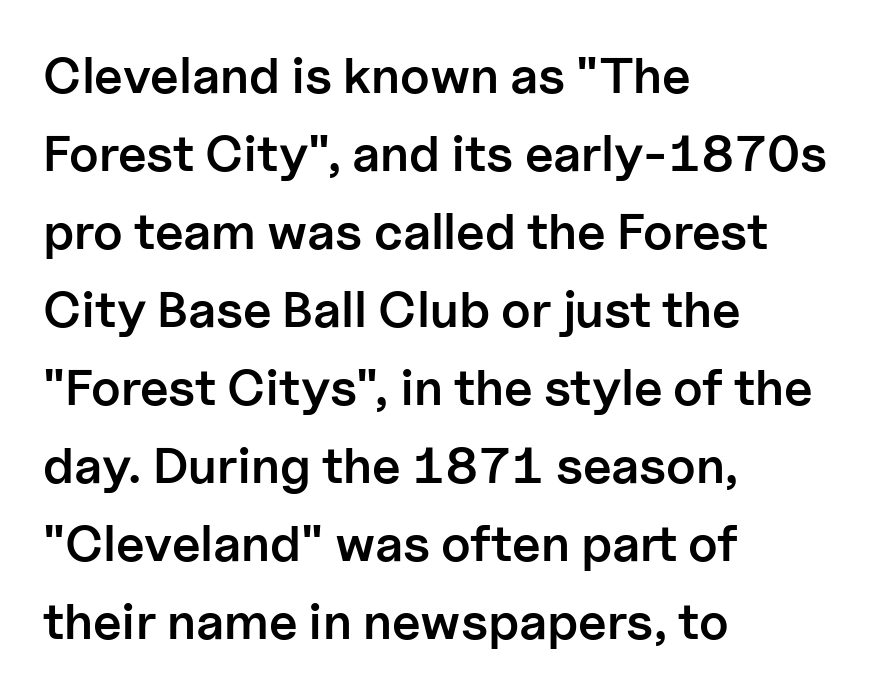
The image shows 51 px semibold sans-serif type, upright; set left-aligned, normal line spacing (1.53x), normal letter spacing, not underlined; low stroke contrast and a medium x-height.
